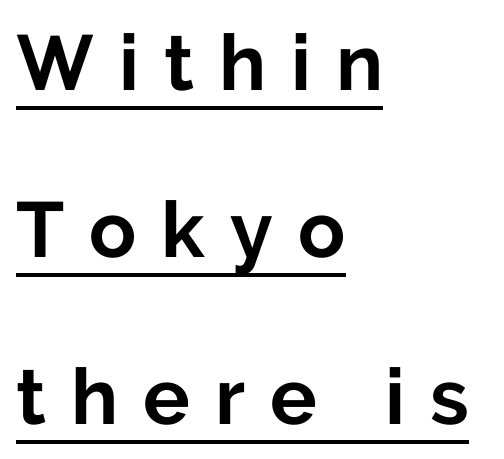
These lines are rendered in a variable-pitch font. Weight: bold. The paragraph shown leans on its left margin. The tracking reads as deliberately expanded to a designer's eye.
